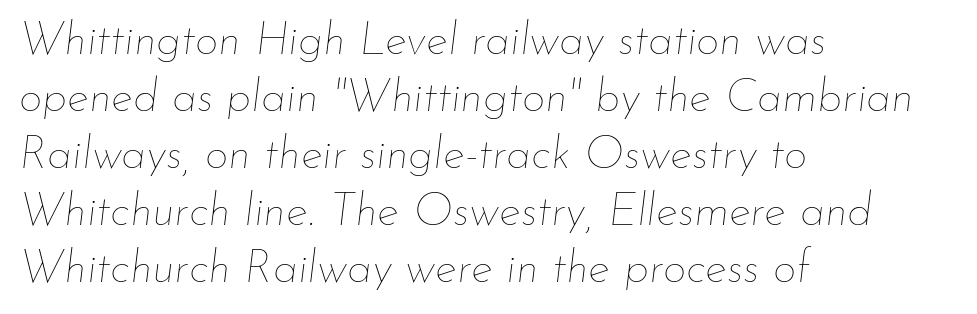
The rendering uses natural spacing where letterforms have individual widths. Style check: oblique. The glyphs are unaccompanied by any horizontal stroke below them. Stems here are at most as thick as an everyday book face.
